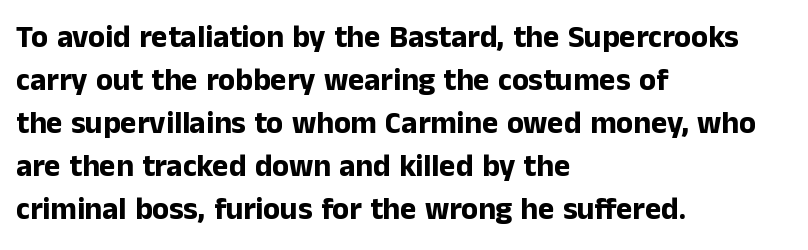
In terms of letterspacing, this is plain default setting. The rendering uses natural spacing where letterforms have individual widths. This sample uses a sans-serif face. No word sits above an underline. This is the regular roman posture of the typeface. All the whitespace from short lines collects on the right.
